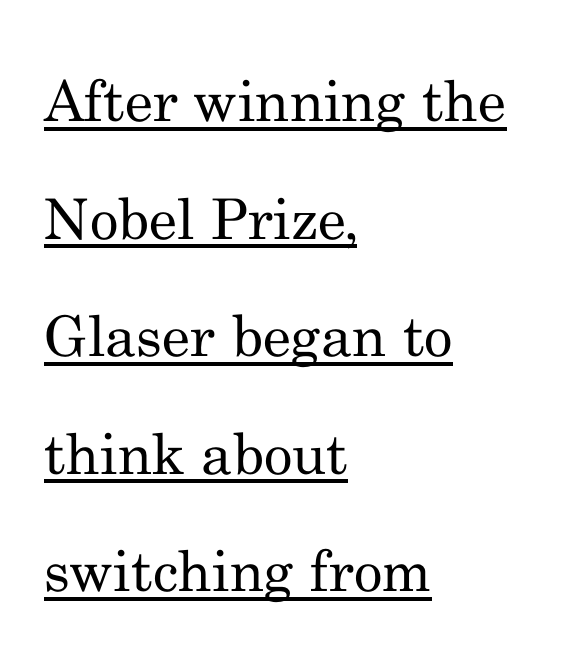
{"serif": "yes", "italic": "no", "bold": "no", "weight": "regular", "width": "normal", "stroke_contrast": "medium", "x_height": "small", "monospaced": "no", "underline": "yes", "align": "left", "line_spacing": "loose", "line_spacing_ratio": 2.1, "letter_spacing": "normal", "letter_spacing_em": 0.0, "glyph_px": 56}
